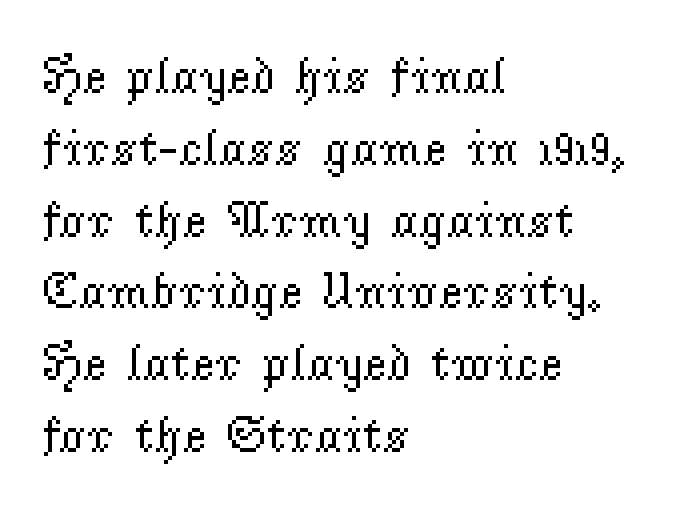
Q: Is the text bold? A: No.
Q: Is the text italic (slanted)? A: No, it is upright.
Q: Is the typeface a serif or a sans-serif typeface? A: Serif.
Q: Is the text underlined? A: No.
Q: How is the paragraph aligned? A: Left-aligned.
Q: Is the spacing between letters normal or unusually wide? A: Normal.
Q: Is the spacing between lines tight, normal or loose? A: Normal.
Q: Width (condensed, normal, or wide)? A: Normal.
Q: Stroke contrast? A: Low.
Q: x-height? A: Small.
Q: Monospaced? A: No.
